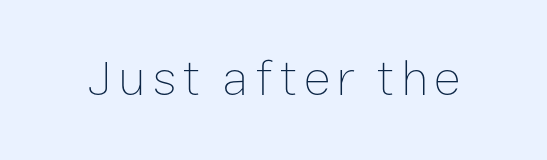
{"italic": "no", "bold": "no", "weight": "thin", "width": "normal", "stroke_contrast": "low", "x_height": "medium", "monospaced": "no", "underline": "no", "glyph_px": 51}
